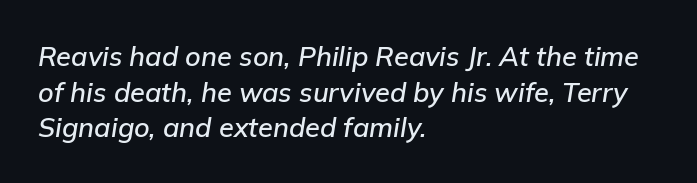
Q: Is the text italic (slanted)? A: Yes, it leans right by about 9 degrees.
Q: Is the text underlined? A: No.
Q: How is the paragraph aligned? A: Left-aligned.
Q: Is the spacing between letters normal or unusually wide? A: Normal.
Q: Is the spacing between lines tight, normal or loose? A: Normal.
